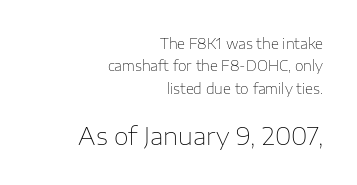
Q: Is the text bold? A: No.
Q: Is the text italic (slanted)? A: No, it is upright.
Q: Is the text underlined? A: No.
Q: How is the paragraph aligned? A: Right-aligned.
Q: Is the spacing between letters normal or unusually wide? A: Normal.
Q: Is the spacing between lines tight, normal or loose? A: Normal.
Q: Which block of text is set in a larger size, the first (top) or the second (bottom)? A: The second (bottom) one.
